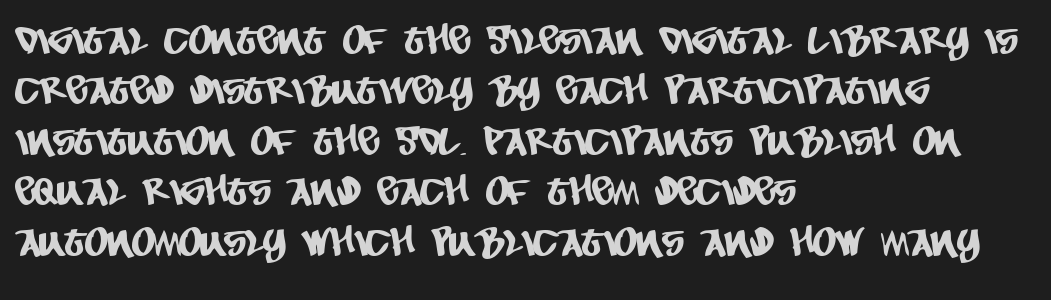
The passage shown is not underscored anywhere. Default kerning and tracking; the words read as compact shapes. The text was rendered using a sans face with plain stroke endings. Leading matches the norm, producing a regular column.
